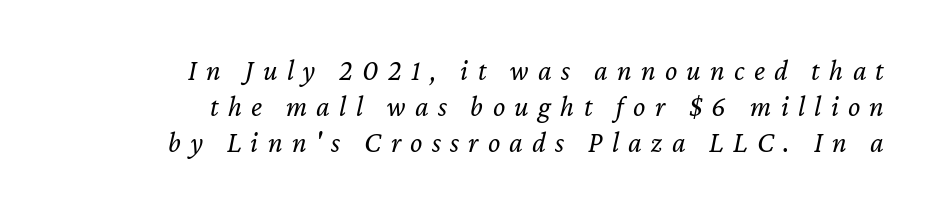
{"italic": "yes", "lean": "right", "slant_degrees": 12, "bold": "no", "weight": "regular", "width": "normal", "stroke_contrast": "low", "x_height": "medium", "monospaced": "no", "underline": "no", "align": "right", "line_spacing": "normal", "line_spacing_ratio": 1.25, "letter_spacing": "wide", "letter_spacing_em": 0.32, "glyph_px": 29}
